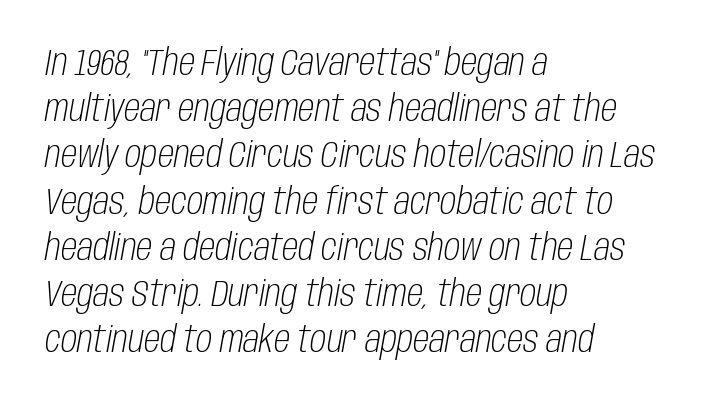
The image shows 37 px light, condensed type, italic (leaning right); set left-aligned, normal line spacing (1.25x), normal letter spacing, not underlined; low stroke contrast and a large x-height.
